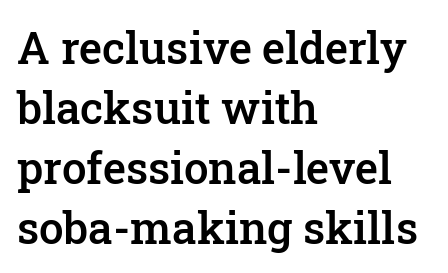
{"serif": "yes", "italic": "no", "bold": "semi", "weight": "semibold", "width": "normal", "stroke_contrast": "low", "x_height": "medium", "monospaced": "no", "underline": "no", "align": "left", "line_spacing": "normal", "line_spacing_ratio": 1.36, "letter_spacing": "normal", "letter_spacing_em": 0.0, "glyph_px": 44}
